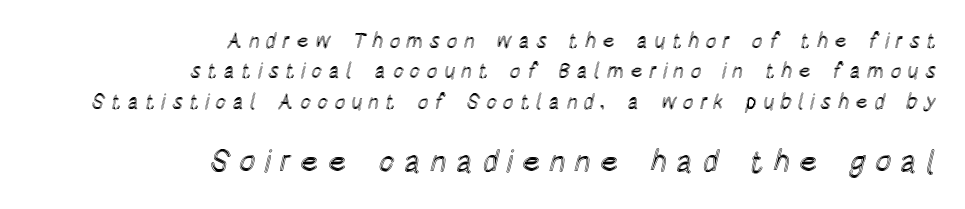
The image shows 31 px condensed type; set right-aligned, normal line spacing (1.45x), unusually wide letter spacing (+0.28 em), not underlined; the second (bottom) block is 1.48x larger; a large x-height.
